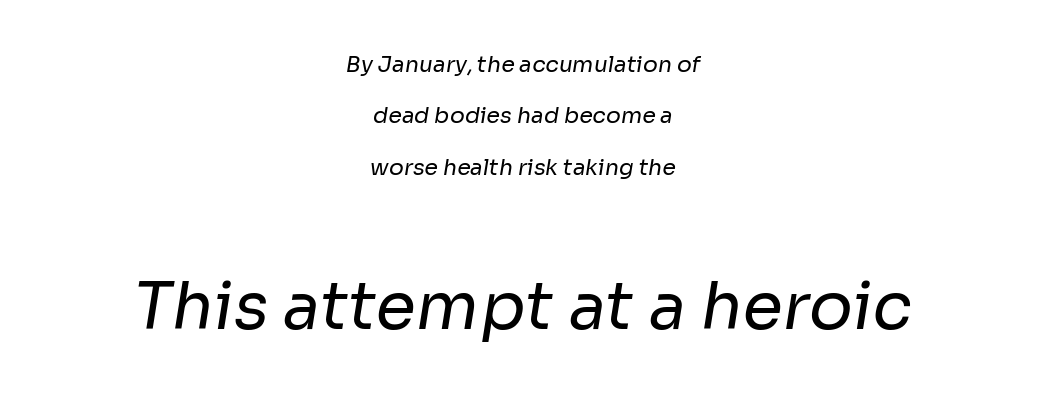
The image shows 65 px regular-weight sans-serif type; set centered, loose line spacing (2.33x), normal letter spacing, not underlined; the second (bottom) block is 2.95x larger; low stroke contrast and a medium x-height.
